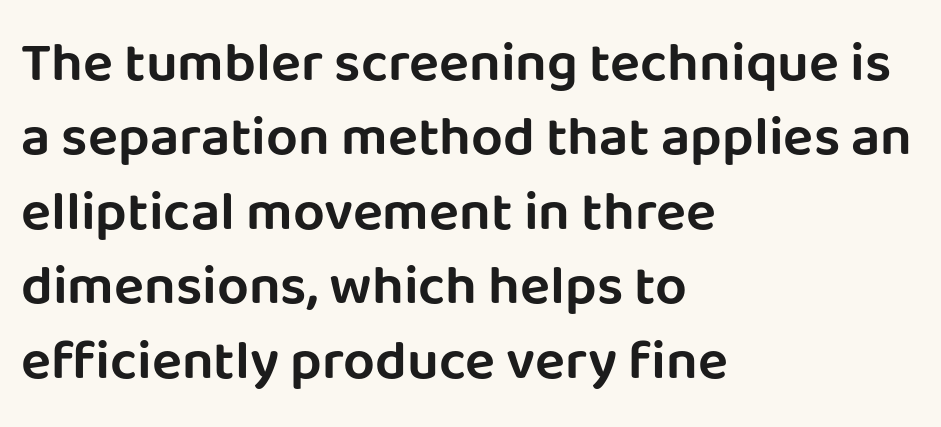
{"serif": "no", "italic": "no", "width": "normal", "stroke_contrast": "low", "x_height": "large", "monospaced": "no", "underline": "no", "align": "left", "line_spacing": "normal", "line_spacing_ratio": 1.33, "letter_spacing": "normal", "letter_spacing_em": 0.0, "glyph_px": 56}
